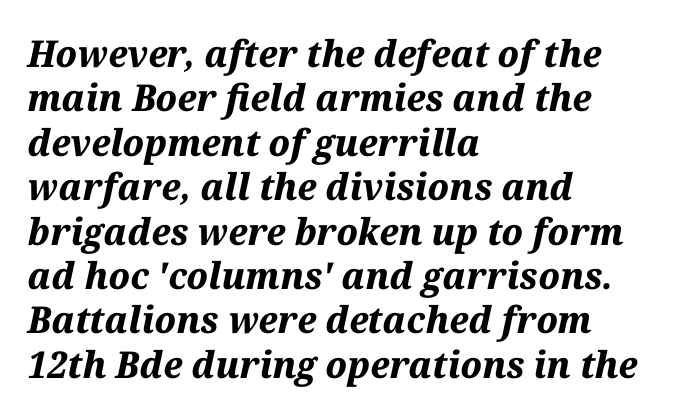
Q: Is the text bold? A: Yes.
Q: Is the text italic (slanted)? A: Yes, it leans right by about 12 degrees.
Q: Is the text underlined? A: No.
Q: How is the paragraph aligned? A: Left-aligned.
Q: Is the spacing between letters normal or unusually wide? A: Normal.
Q: Width (condensed, normal, or wide)? A: Normal.
Q: Stroke contrast? A: Medium.
Q: x-height? A: Medium.
Q: Monospaced? A: No.
